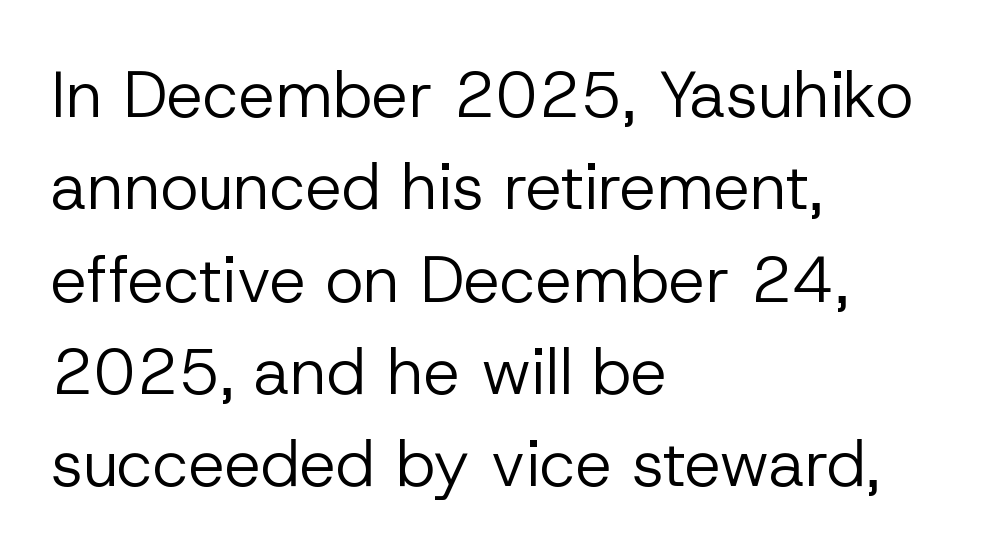
The image shows 65 px regular-weight sans-serif type, upright; set left-aligned, normal line spacing (1.42x), normal letter spacing, not underlined; low stroke contrast and a medium x-height.
